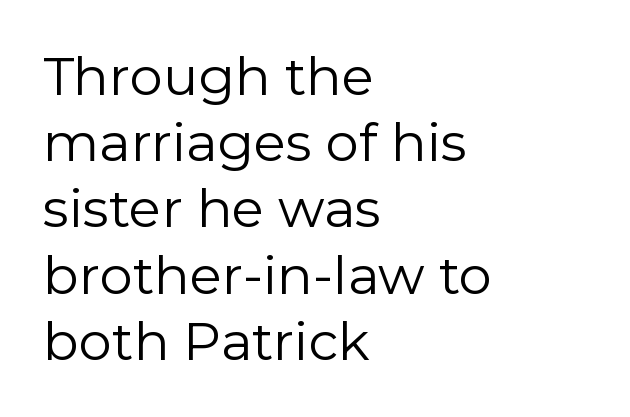
The image shows 53 px regular-weight sans-serif type, upright; set left-aligned, normal line spacing (1.25x), normal letter spacing, not underlined; low stroke contrast and a medium x-height.
